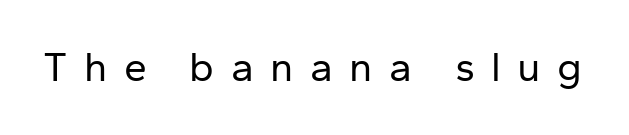
Inter-character spacing is expanded well beyond the font's built-in metrics. The designer went with a sans here, leaving each stem footless. No italicization has been applied; the sample stays upright. Each stroke keeps to a modest, everyday thickness or less.
